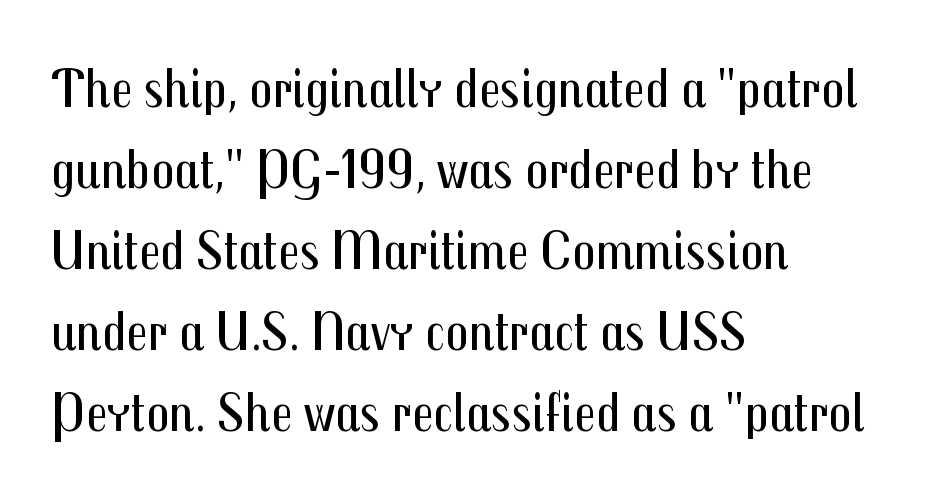
{"serif": "no", "italic": "no", "bold": "no", "weight": "regular", "width": "condensed", "stroke_contrast": "medium", "x_height": "medium", "monospaced": "no", "underline": "no", "align": "left", "line_spacing": "normal", "line_spacing_ratio": 1.42, "letter_spacing": "normal", "letter_spacing_em": 0.0, "glyph_px": 57}
